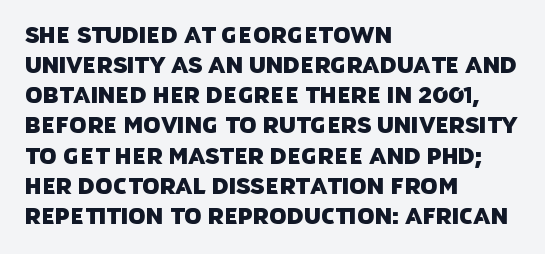
Q: Is the text underlined? A: No.
Q: How is the paragraph aligned? A: Left-aligned.
Q: Is the spacing between letters normal or unusually wide? A: Normal.
Q: Is the spacing between lines tight, normal or loose? A: Normal.
